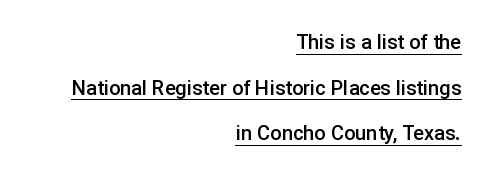
Q: Is the text bold? A: Semi-bold.
Q: Is the text italic (slanted)? A: No, it is upright.
Q: Is the text underlined? A: Yes.
Q: How is the paragraph aligned? A: Right-aligned.
Q: Is the spacing between letters normal or unusually wide? A: Normal.
Q: Is the spacing between lines tight, normal or loose? A: Loose.
